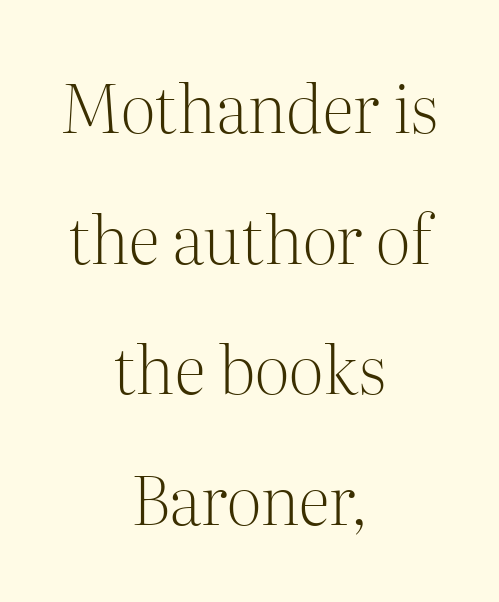
The image shows 66 px light serif type, upright; set centered, loose line spacing (1.98x), normal letter spacing, not underlined; medium stroke contrast and a medium x-height.
